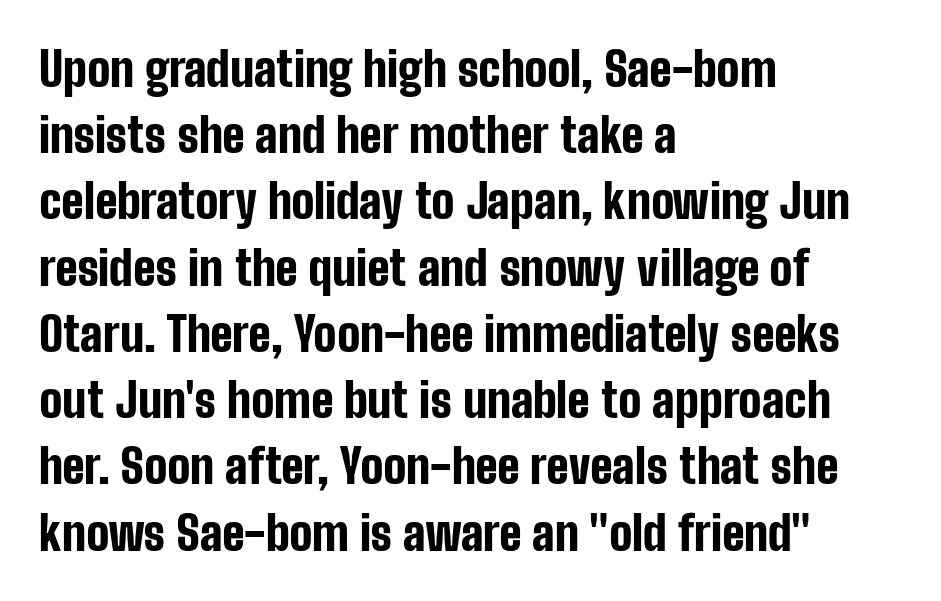
{"serif": "no", "italic": "no", "bold": "yes", "weight": "bold", "width": "condensed", "stroke_contrast": "low", "x_height": "medium", "monospaced": "no", "underline": "no", "align": "left", "line_spacing": "normal", "line_spacing_ratio": 1.38, "letter_spacing": "normal", "letter_spacing_em": 0.0, "glyph_px": 48}
